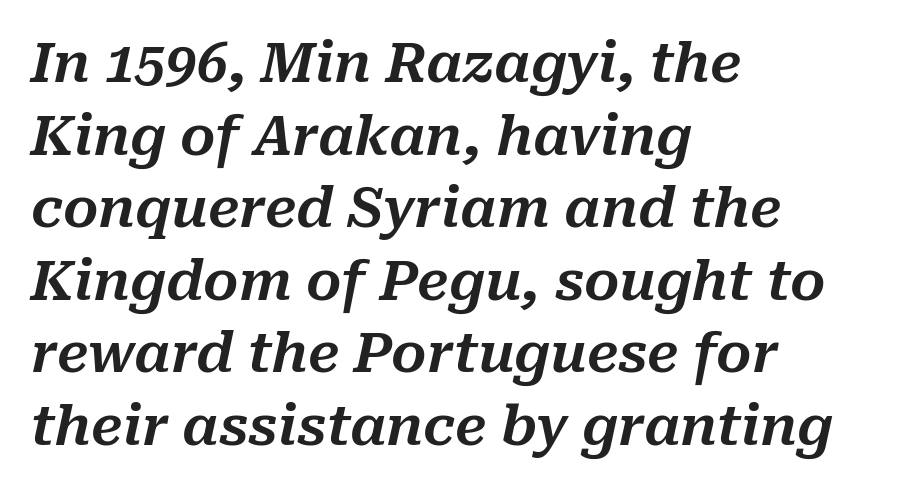
{"italic": "yes", "lean": "right", "slant_degrees": 10, "width": "normal", "stroke_contrast": "medium", "x_height": "medium", "monospaced": "no", "underline": "no", "align": "left", "line_spacing": "normal", "line_spacing_ratio": 1.32, "letter_spacing": "normal", "letter_spacing_em": 0.0, "glyph_px": 55}
